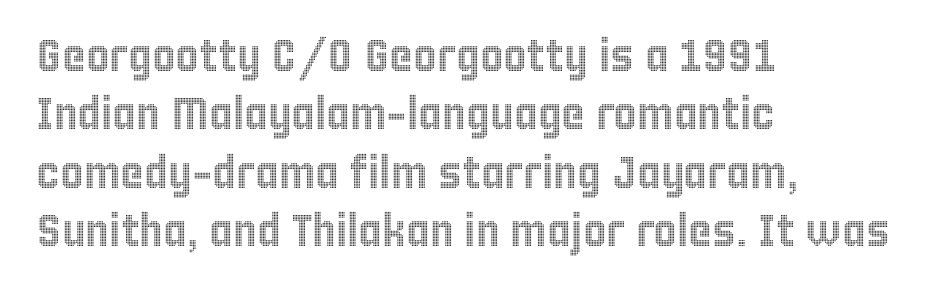
Every character sits straight up, as roman type does. Teacher's note: observe the even left margin — that is flush-left alignment. A typesetter would call this proportional, since set widths differ per character. What stands out about the letter spacing? Nothing — it is the standard amount. The strip under each line holds only bare page.
